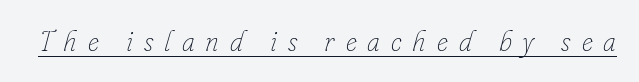
{"italic": "yes", "lean": "right", "slant_degrees": 16, "bold": "no", "weight": "thin", "width": "normal", "stroke_contrast": "low", "x_height": "small", "monospaced": "no", "underline": "yes", "letter_spacing": "wide", "letter_spacing_em": 0.39, "glyph_px": 28}
